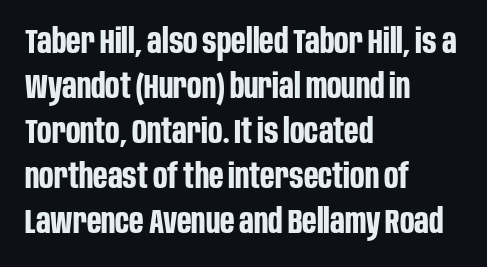
You could not count columns in this text — the font is proportionally spaced. The rendering uses a moderate line-height, typical for paragraphs. Regarding serifs, this sample does without them. Rule under the text: the space is simply empty. These lines are set flush left with a ragged right edge. The type sits square on the baseline with zero lean.
